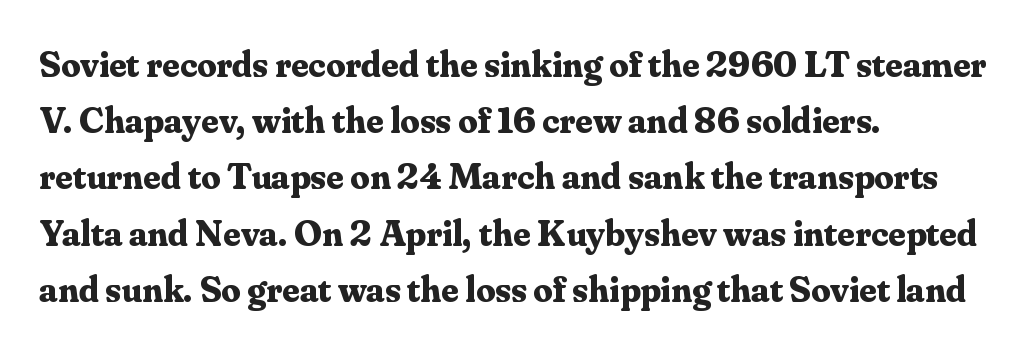
Q: Is the text bold? A: Yes.
Q: Is the text italic (slanted)? A: No, it is upright.
Q: Is the typeface a serif or a sans-serif typeface? A: Serif.
Q: Is the text underlined? A: No.
Q: How is the paragraph aligned? A: Left-aligned.
Q: Is the spacing between letters normal or unusually wide? A: Normal.
Q: Is the spacing between lines tight, normal or loose? A: Normal.
Q: Width (condensed, normal, or wide)? A: Normal.
Q: Stroke contrast? A: Medium.
Q: x-height? A: Small.
Q: Monospaced? A: No.
